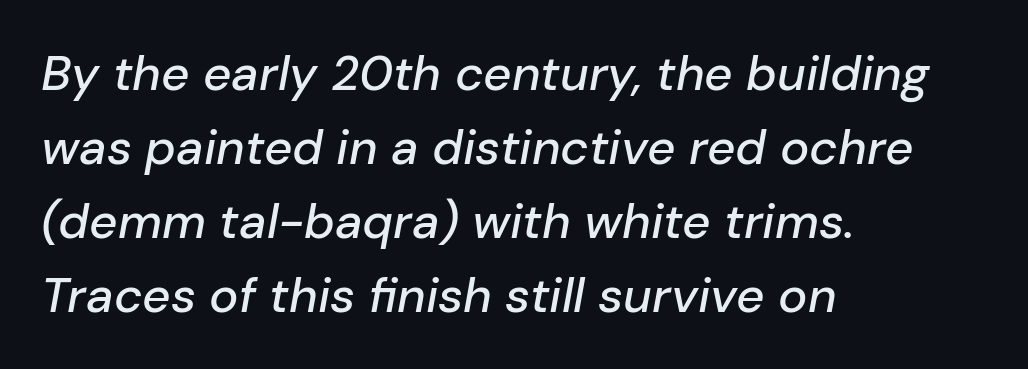
The image shows 49 px text type, italic (leaning right); set left-aligned, normal line spacing (1.51x), normal letter spacing, not underlined; low stroke contrast and a medium x-height.
